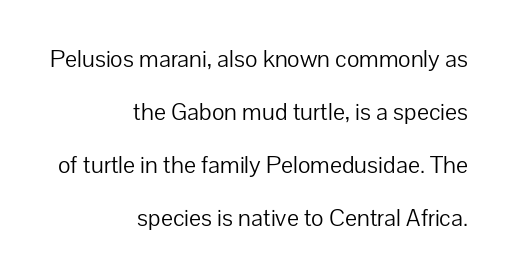
The image shows 24 px text type, upright; set right-aligned, loose line spacing (2.21x), normal letter spacing, not underlined.
